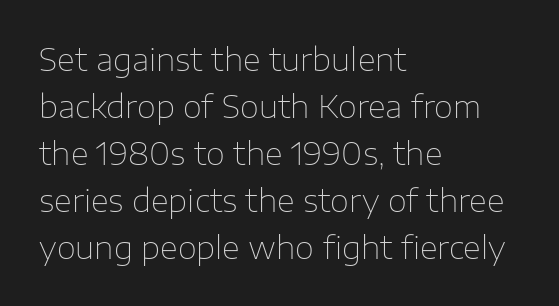
A typesetter would label this face a sans. Stroke mass is kept to a normal reading level or below. A typesetter would call this leading conventional body-copy spacing. You could call the tracking neutral — neither tight nor loose. You could not count columns in this text — the font is proportionally spaced. The lettering holds an erect, upright posture throughout.
